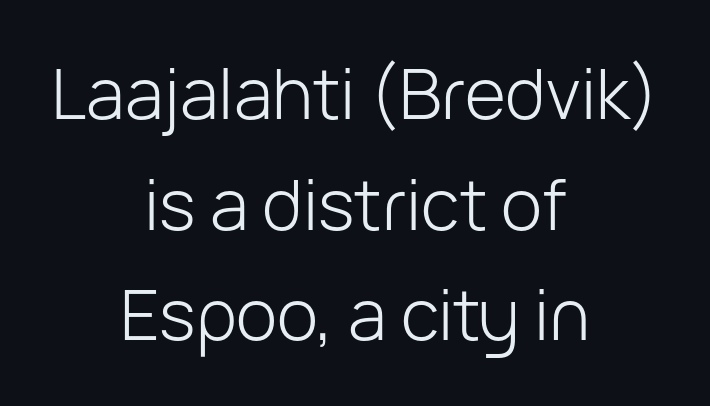
{"serif": "no", "italic": "no", "bold": "no", "weight": "light", "width": "normal", "stroke_contrast": "low", "x_height": "medium", "monospaced": "no", "underline": "no", "align": "center", "line_spacing": "normal", "line_spacing_ratio": 1.58, "letter_spacing": "normal", "letter_spacing_em": 0.0, "glyph_px": 70}
